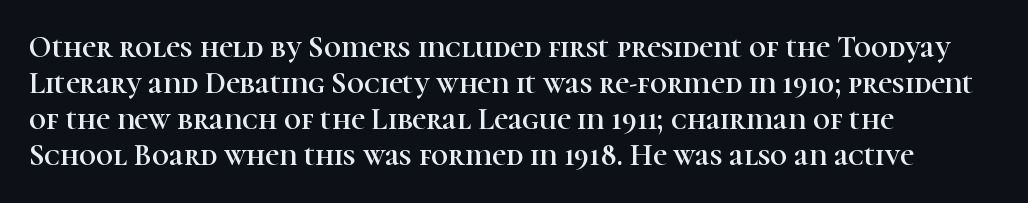
Q: Is the text italic (slanted)? A: No, it is upright.
Q: Is the typeface a serif or a sans-serif typeface? A: Serif.
Q: Is the text underlined? A: No.
Q: How is the paragraph aligned? A: Left-aligned.
Q: Is the spacing between letters normal or unusually wide? A: Normal.
Q: Width (condensed, normal, or wide)? A: Normal.
Q: Stroke contrast? A: High.
Q: x-height? A: Medium.
Q: Monospaced? A: No.
